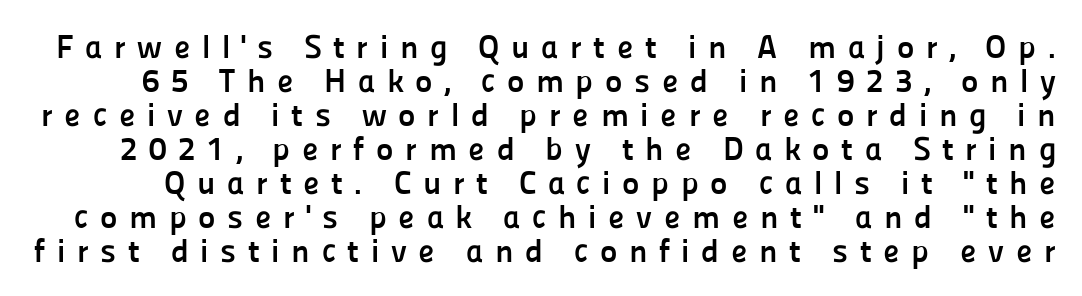
{"serif": "no", "italic": "no", "bold": "yes", "weight": "semibold", "width": "normal", "stroke_contrast": "low", "x_height": "medium", "monospaced": "no", "underline": "no", "line_spacing": "tight", "line_spacing_ratio": 1.03, "letter_spacing": "wide", "letter_spacing_em": 0.35, "glyph_px": 33}
